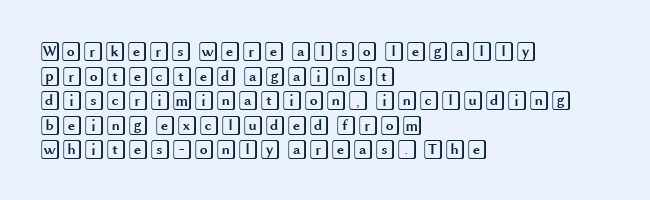
Here the glyphs are tracked normally, forming tight word shapes. The baseline area is clear. Ascenders rise straight up at ninety degrees. These lines stack with their left ends in a neat column.
